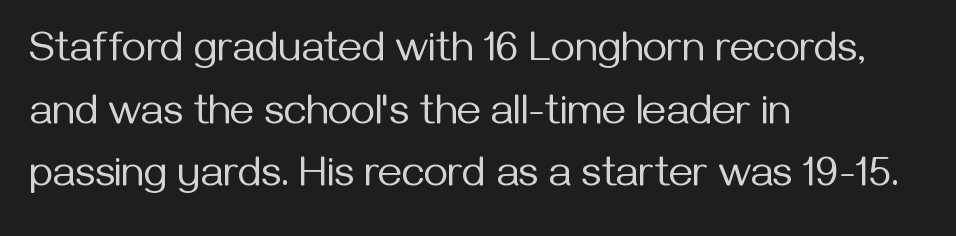
The image shows 42 px regular-weight sans-serif type, upright; set left-aligned, normal line spacing (1.49x), normal letter spacing, not underlined; medium stroke contrast and a medium x-height.
